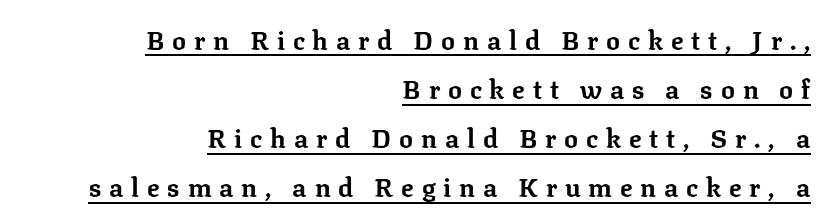
{"italic": "no", "bold": "yes", "underline": "yes", "align": "right", "line_spacing_ratio": 1.89, "letter_spacing": "wide", "letter_spacing_em": 0.3, "glyph_px": 26}
